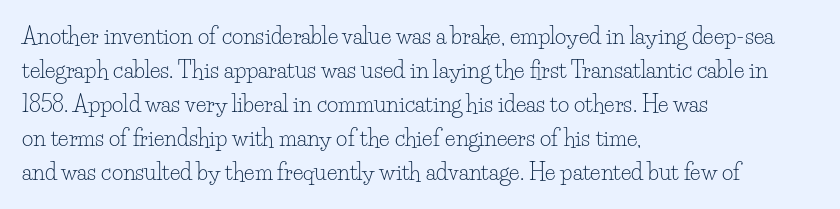
Q: Is the text bold? A: No.
Q: Is the text italic (slanted)? A: No, it is upright.
Q: Is the text underlined? A: No.
Q: How is the paragraph aligned? A: Left-aligned.
Q: Is the spacing between letters normal or unusually wide? A: Normal.
Q: Is the spacing between lines tight, normal or loose? A: Normal.
